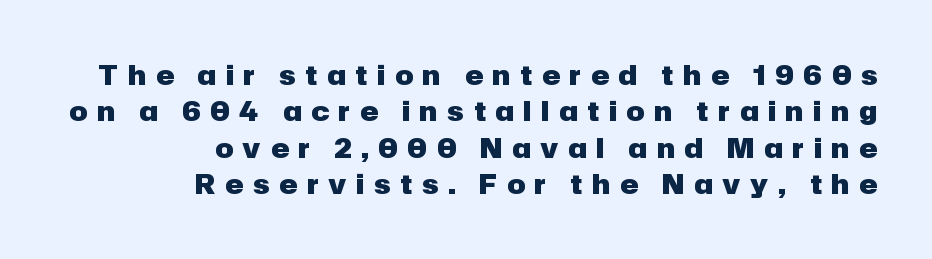
{"italic": "no", "bold": "yes", "underline": "no", "align": "right", "line_spacing": "normal", "line_spacing_ratio": 1.35, "letter_spacing": "wide", "letter_spacing_em": 0.36, "glyph_px": 27}
